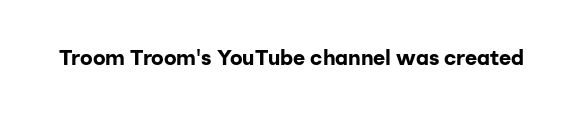
{"italic": "no", "bold": "yes", "underline": "no", "letter_spacing": "normal", "letter_spacing_em": 0.0, "glyph_px": 21}
